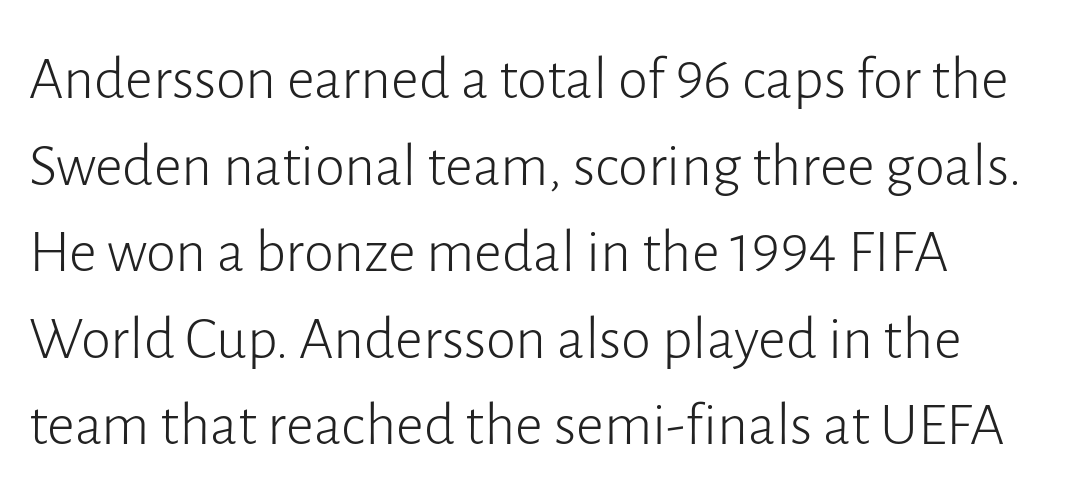
Note the varied advance widths — an 'i' is clearly narrower than an 'm'. The font sits on the lighter half of the weight spectrum, regular included. Characters follow at the spacing the type designer built in. Check under the words: just untouched page.
